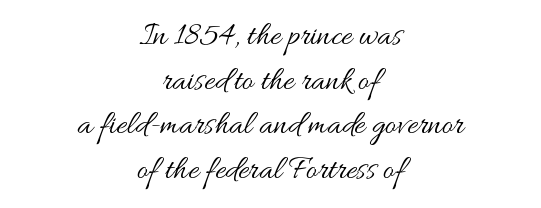
Bold? No — there's no thickening of the strokes. The passage shown has conventional tracking throughout. A student would call this center alignment; a typographer would say set centered. These lines sit exactly where default settings would place them. The passage shown is typed in a proportional face where columns would drift.
